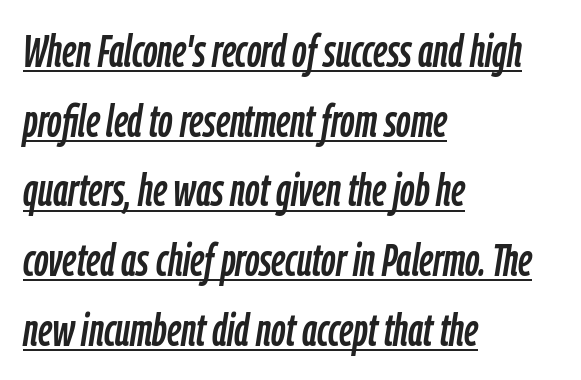
The image shows 45 px condensed type, italic (leaning right); set left-aligned, normal line spacing (1.55x), normal letter spacing, underlined; low stroke contrast and a medium x-height.
